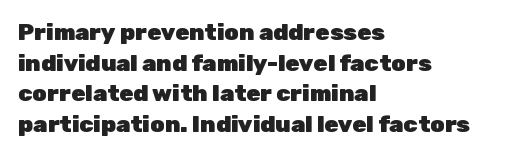
The image shows 23 px bold type, upright; set left-aligned, normal line spacing (1.33x), normal letter spacing, not underlined.
